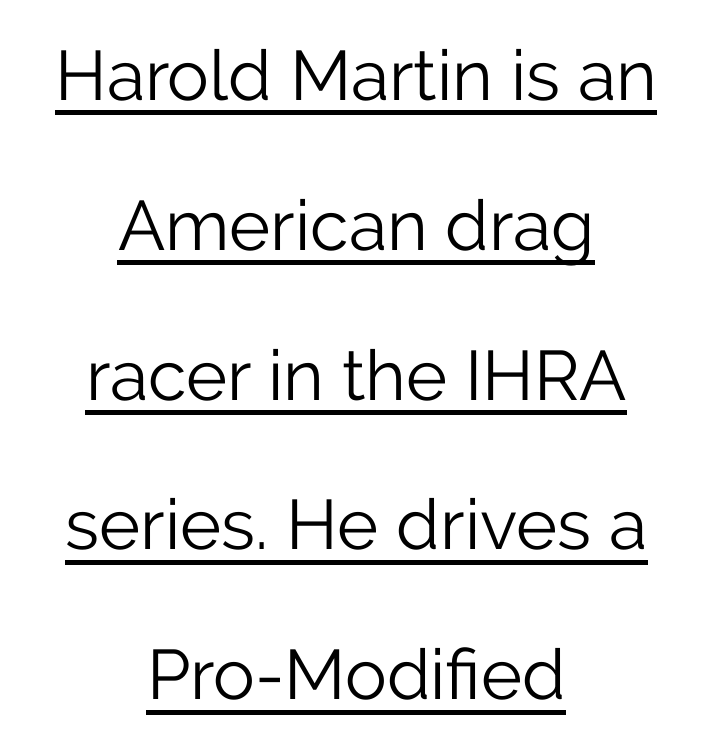
Letters have the restrained weight of plain body copy at most. The typesetter has applied underlining to the passage shown. Nothing sits at the stroke ends, so this counts as sans-serif. The lettering stays uniformly vertical, giving the passage a roman look. Here the glyphs are tracked normally, forming tight word shapes. This sample is center-justified, so both line endings float freely.
